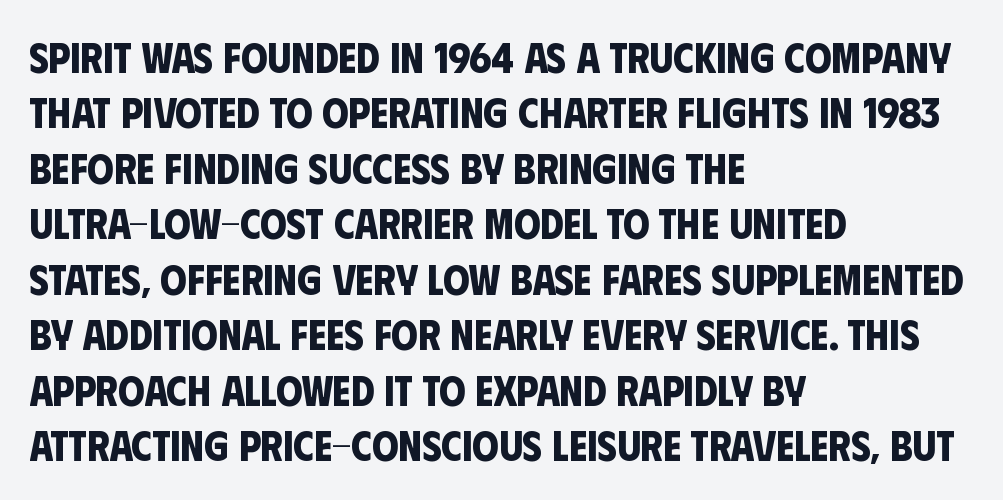
A typesetter would label this face a sans. Strong, thick strokes mark this as bold type. A classic flush-left, rag-right setting is used for this passage. A typesetter would call this proportional, since set widths differ per character.
